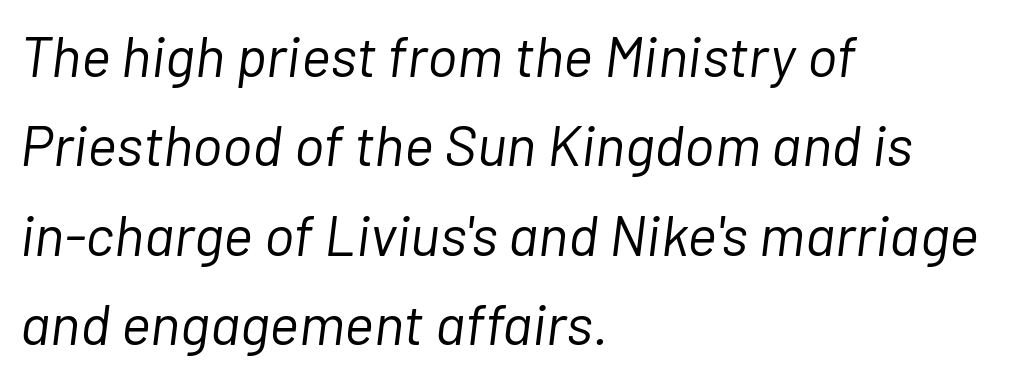
A classic flush-left, rag-right setting is used for this passage. The letters are slanted; this is an italic face. Think of a printed novel: that variable character pitch is what you see here. The line texture is even and compact thanks to regular tracking. The typesetting does not lean heavy: it is not bold.
